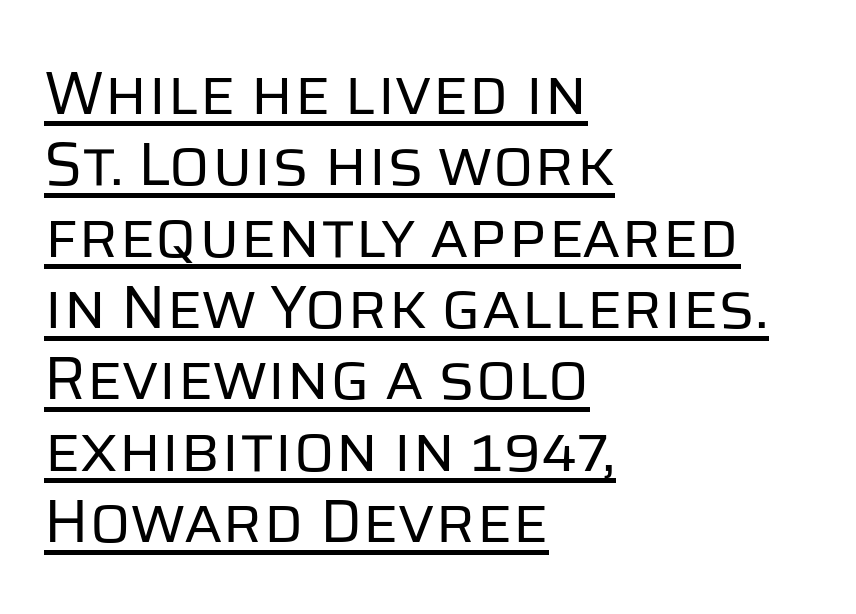
Underlining? Definitely there. Grotesque or geometric, the face here clearly has no serifs. The typography opts for an upright posture over an oblique one. Short note: letters normally spaced.
